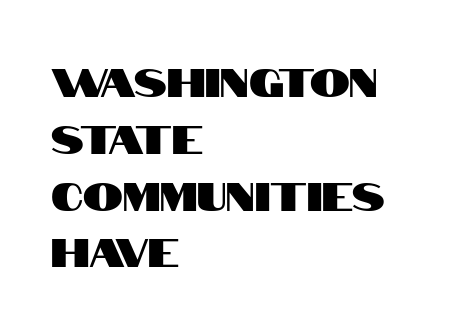
{"serif": "no", "italic": "no", "width": "condensed", "stroke_contrast": "high", "x_height": "large", "monospaced": "no", "underline": "no", "align": "left", "line_spacing": "normal", "line_spacing_ratio": 1.42, "letter_spacing": "normal", "letter_spacing_em": 0.0, "glyph_px": 40}
